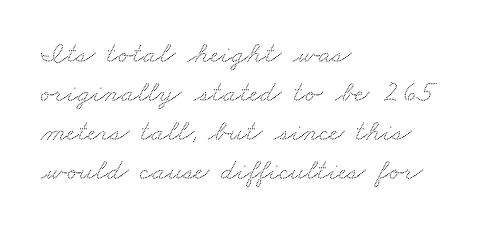
Normally led — the rows are evenly, conventionally spaced. The passage shown is typed in a proportional face where columns would drift. The compositor pushed each line to the left boundary. Caption: standard tracking, unaltered.
